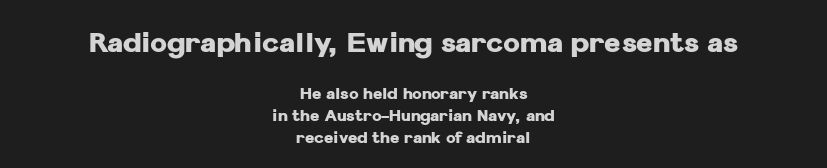
The image shows 28 px heavy sans-serif type, upright; set centered, normal line spacing (1.37x), normal letter spacing, not underlined; the first (top) block is 1.75x larger; low stroke contrast and a medium x-height.
